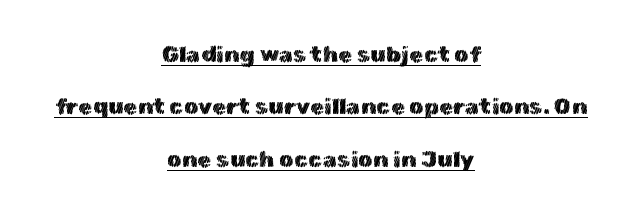
Nothing unusual about the tracking: characters are spaced as the font intends. Each line is balanced around a shared central axis. Underlined type. Ascenders rise straight up at ninety degrees.
